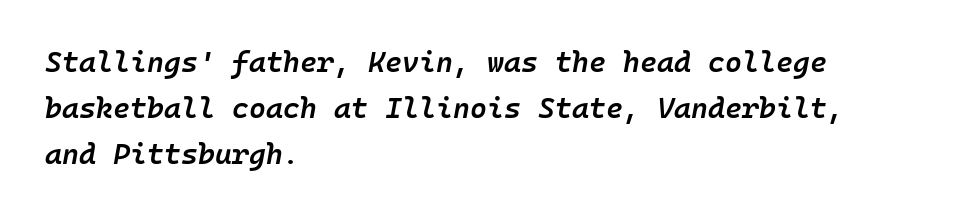
Q: Is the text bold? A: Semi-bold.
Q: Is the text italic (slanted)? A: Yes, it leans right by about 10 degrees.
Q: Is the text underlined? A: No.
Q: How is the paragraph aligned? A: Left-aligned.
Q: Is the spacing between letters normal or unusually wide? A: Normal.
Q: Is the spacing between lines tight, normal or loose? A: Normal.
Q: Width (condensed, normal, or wide)? A: Normal.
Q: Stroke contrast? A: Low.
Q: x-height? A: Medium.
